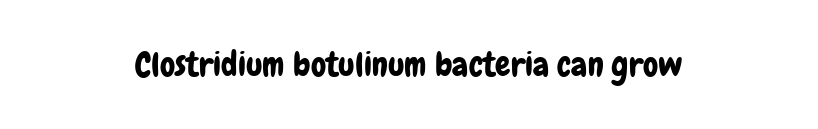
Note: no serifs on the glyphs. The rendering uses natural spacing where letterforms have individual widths. Tall strokes in this sample are plumb rather than angled. Decoration check: the copy has no underline.
